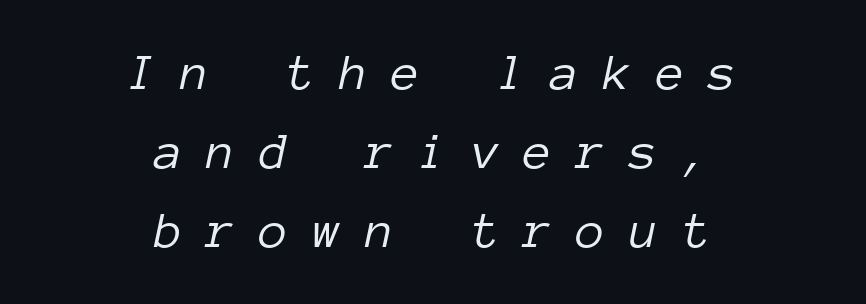
{"italic": "yes", "lean": "right", "slant_degrees": 12, "bold": "no", "weight": "light", "width": "normal", "stroke_contrast": "low", "x_height": "medium", "monospaced": "yes", "underline": "no", "align": "center", "line_spacing": "normal", "line_spacing_ratio": 1.52, "letter_spacing": "wide", "letter_spacing_em": 0.47, "glyph_px": 52}
